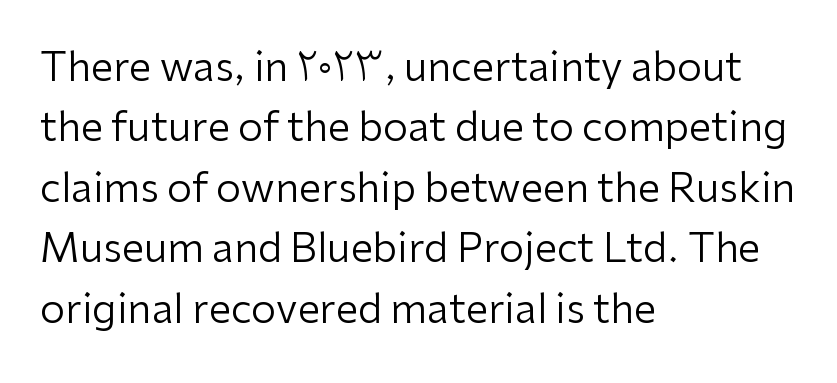
{"serif": "no", "italic": "no", "bold": "no", "weight": "regular", "width": "normal", "stroke_contrast": "low", "x_height": "medium", "monospaced": "no", "underline": "no", "align": "left", "line_spacing": "normal", "line_spacing_ratio": 1.51, "letter_spacing": "normal", "letter_spacing_em": 0.0, "glyph_px": 40}
